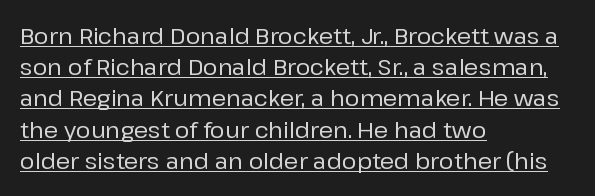
The image shows 22 px text type, upright; set left-aligned, normal line spacing (1.42x), normal letter spacing, underlined.
